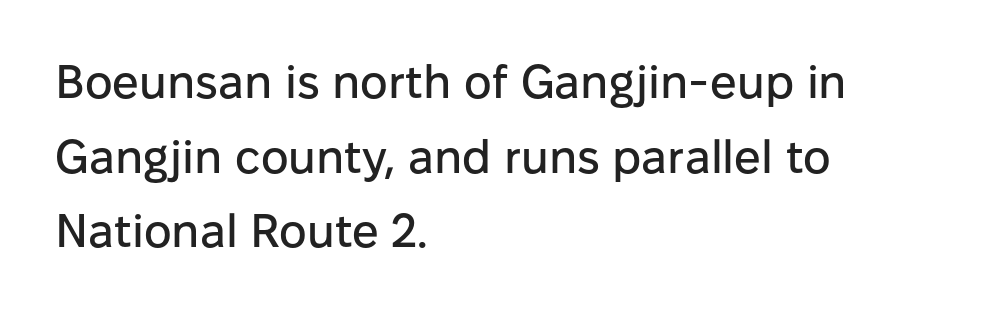
{"serif": "no", "italic": "no", "width": "normal", "stroke_contrast": "low", "x_height": "medium", "monospaced": "no", "underline": "no", "align": "left", "line_spacing": "normal", "line_spacing_ratio": 1.59, "letter_spacing": "normal", "letter_spacing_em": 0.0, "glyph_px": 47}
